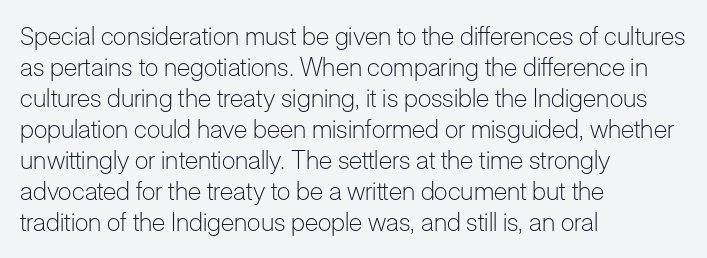
The image shows 25 px text type, upright; set left-aligned, line spacing 1.24x, normal letter spacing, not underlined.
